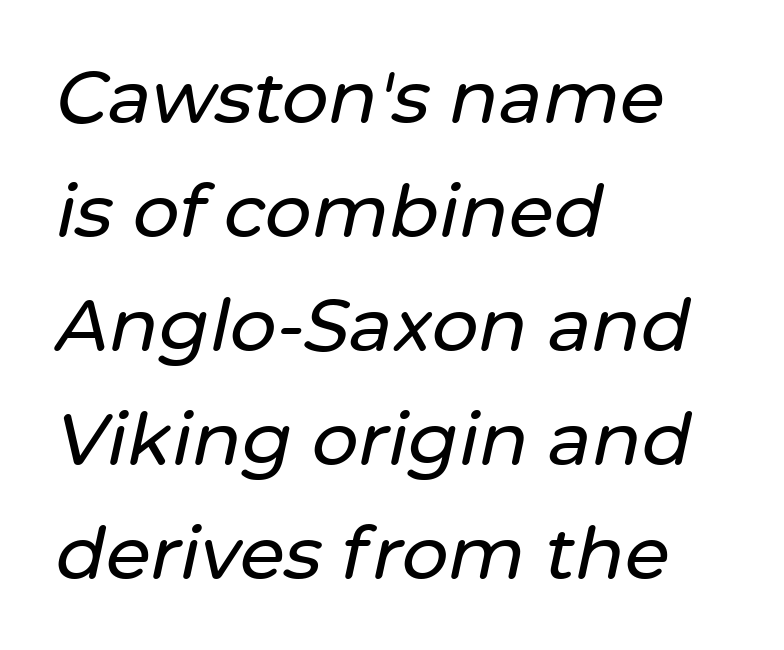
The image shows 73 px text type, italic (leaning right); set left-aligned, normal line spacing (1.56x), normal letter spacing, not underlined; low stroke contrast and a medium x-height.
